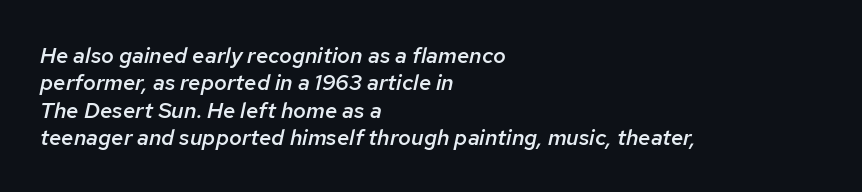
{"italic": "yes", "lean": "right", "slant_degrees": 12, "bold": "semi", "underline": "no", "align": "left", "line_spacing_ratio": 1.24, "letter_spacing": "normal", "letter_spacing_em": 0.0, "glyph_px": 22}
